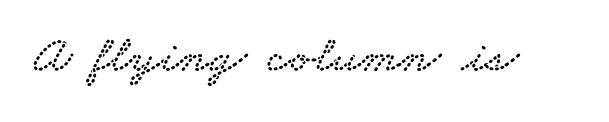
The image shows 53 px wide serif type; set normal letter spacing, not underlined; low stroke contrast and a small x-height.
